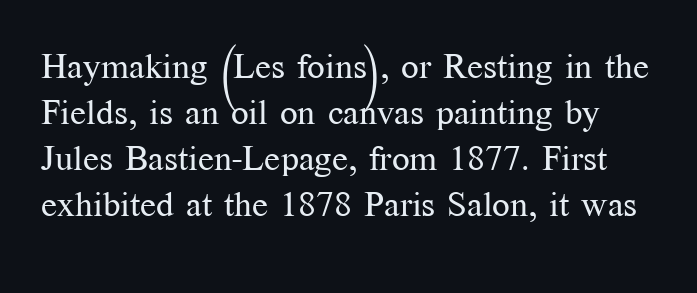
{"serif": "yes", "italic": "no", "bold": "no", "weight": "regular", "width": "normal", "stroke_contrast": "medium", "x_height": "medium", "monospaced": "no", "underline": "no", "line_spacing": "normal", "line_spacing_ratio": 1.31, "letter_spacing": "normal", "letter_spacing_em": 0.0, "glyph_px": 35}
